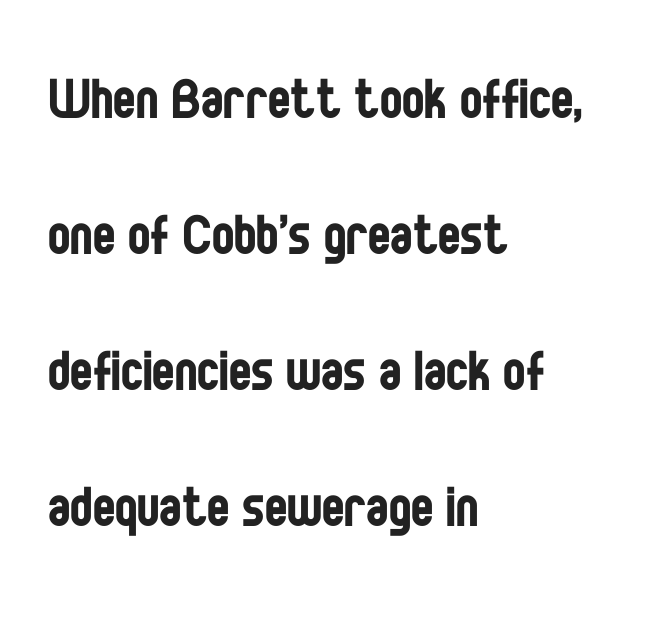
{"serif": "no", "italic": "no", "bold": "no", "weight": "regular", "width": "condensed", "stroke_contrast": "low", "x_height": "large", "monospaced": "no", "underline": "no", "align": "left", "line_spacing": "loose", "line_spacing_ratio": 2.03, "letter_spacing": "normal", "letter_spacing_em": 0.0, "glyph_px": 67}
